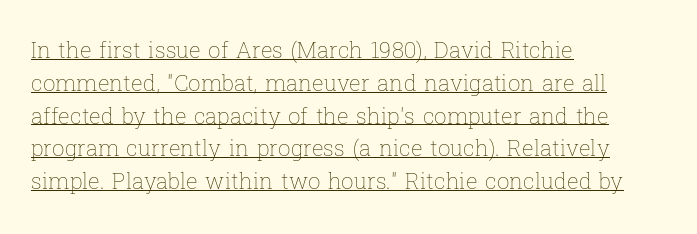
The image shows 22 px text type, upright; set left-aligned, normal line spacing (1.49x), normal letter spacing, underlined.
